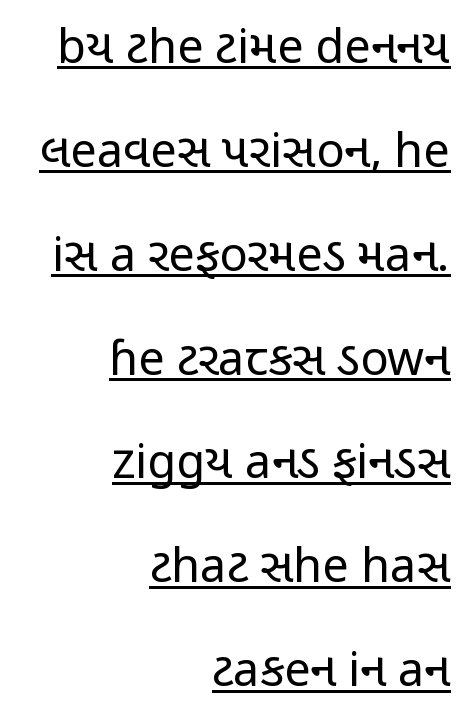
{"serif": "no", "italic": "no", "bold": "no", "weight": "regular", "width": "condensed", "stroke_contrast": "low", "x_height": "medium", "monospaced": "no", "underline": "yes", "align": "right", "line_spacing": "loose", "line_spacing_ratio": 2.21, "letter_spacing": "normal", "letter_spacing_em": 0.0, "glyph_px": 47}
